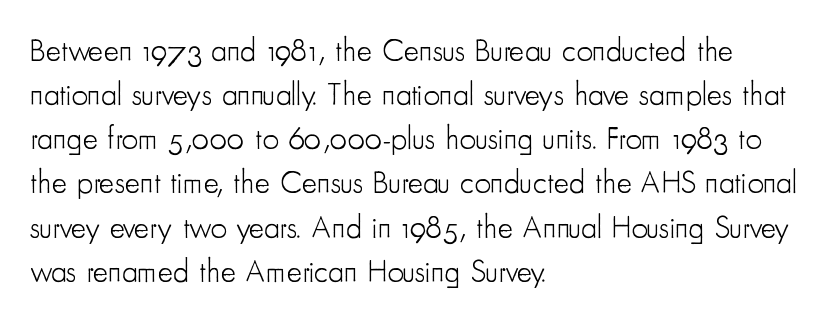
The image shows 32 px light, condensed sans-serif type, upright; set left-aligned, normal line spacing (1.38x), normal letter spacing, not underlined; low stroke contrast and a small x-height.
